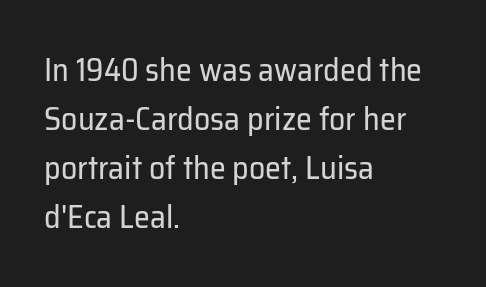
{"serif": "no", "italic": "no", "bold": "no", "weight": "regular", "width": "normal", "stroke_contrast": "low", "x_height": "medium", "monospaced": "no", "underline": "no", "align": "left", "line_spacing": "normal", "line_spacing_ratio": 1.53, "letter_spacing": "normal", "letter_spacing_em": 0.0, "glyph_px": 32}
